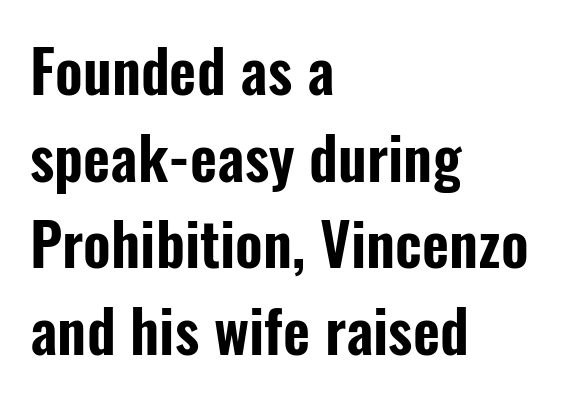
Q: Is the text italic (slanted)? A: No, it is upright.
Q: Is the typeface a serif or a sans-serif typeface? A: Sans-serif.
Q: Is the text underlined? A: No.
Q: How is the paragraph aligned? A: Left-aligned.
Q: Is the spacing between letters normal or unusually wide? A: Normal.
Q: Is the spacing between lines tight, normal or loose? A: Normal.
Q: Width (condensed, normal, or wide)? A: Condensed.
Q: Stroke contrast? A: Low.
Q: x-height? A: Medium.
Q: Monospaced? A: No.
